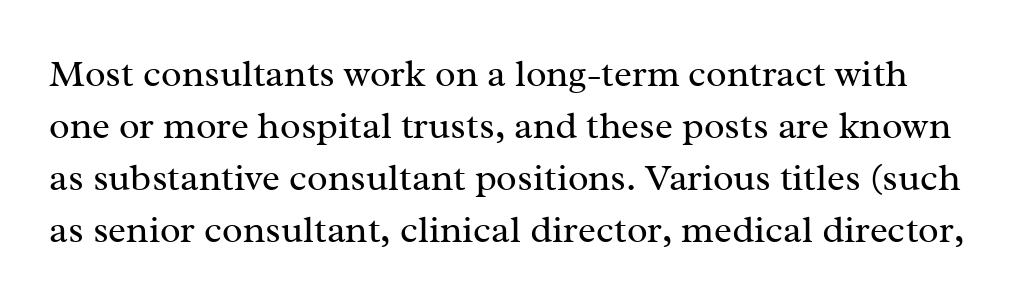
{"serif": "yes", "italic": "no", "bold": "no", "weight": "regular", "width": "normal", "stroke_contrast": "medium", "x_height": "medium", "monospaced": "no", "underline": "no", "line_spacing": "normal", "line_spacing_ratio": 1.37, "letter_spacing": "normal", "letter_spacing_em": 0.0, "glyph_px": 38}
